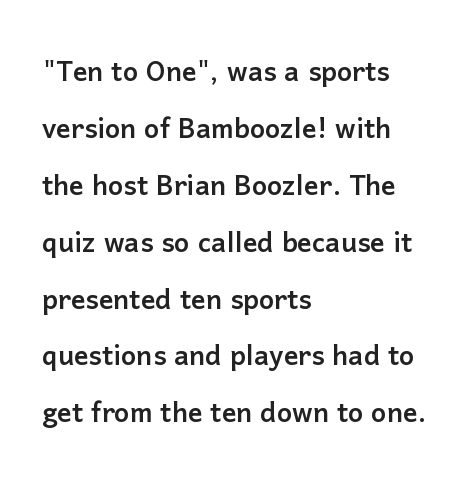
{"serif": "no", "italic": "no", "width": "normal", "stroke_contrast": "low", "x_height": "medium", "monospaced": "no", "underline": "no", "align": "left", "line_spacing": "normal", "line_spacing_ratio": 1.58, "letter_spacing": "normal", "letter_spacing_em": 0.0, "glyph_px": 36}
